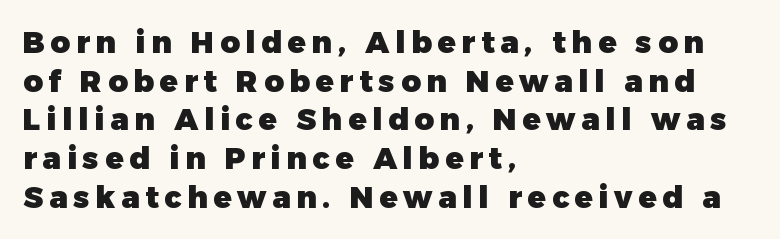
{"serif": "no", "italic": "no", "bold": "yes", "weight": "heavy", "width": "normal", "stroke_contrast": "low", "x_height": "medium", "monospaced": "no", "underline": "no", "align": "left", "line_spacing": "normal", "line_spacing_ratio": 1.29, "glyph_px": 30}
